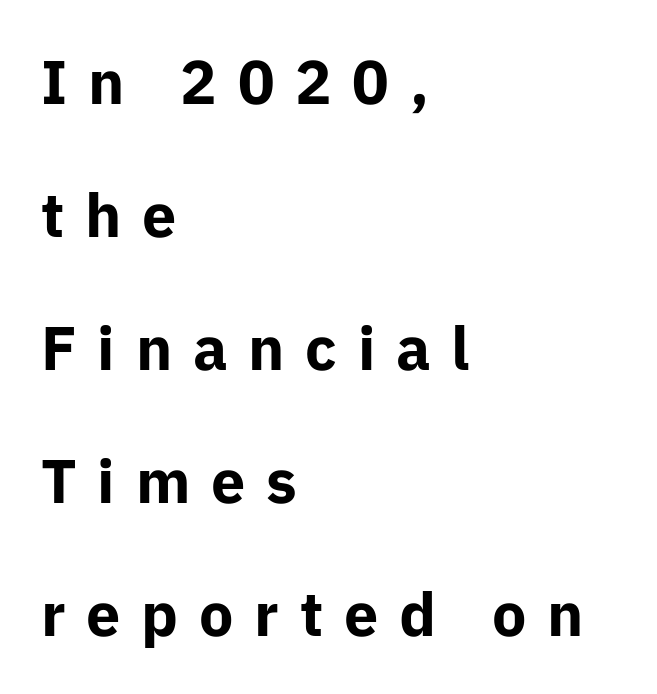
These lines are set flush left with a ragged right edge. Observe the wide spacing: letters keep a clear distance from each other. Character widths vary here, with narrow letters taking less room than wide ones. The face used here is a sans, in the tradition of grotesques and geometrics. The strokes are fattened all the way to bold. The lettering stays uniformly vertical, giving the passage a roman look.
